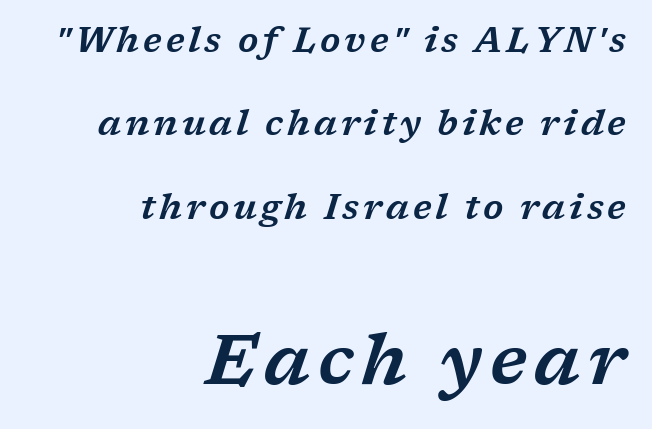
Q: Is the text italic (slanted)? A: Yes, it leans right by about 17 degrees.
Q: Is the typeface a serif or a sans-serif typeface? A: Serif.
Q: Is the text underlined? A: No.
Q: How is the paragraph aligned? A: Right-aligned.
Q: Is the spacing between lines tight, normal or loose? A: Loose.
Q: Which block of text is set in a larger size, the first (top) or the second (bottom)? A: The second (bottom) one.
Q: Width (condensed, normal, or wide)? A: Wide.
Q: Stroke contrast? A: Low.
Q: x-height? A: Medium.
Q: Monospaced? A: No.
